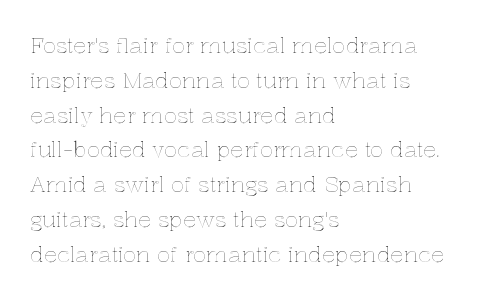
Q: Is the text italic (slanted)? A: No, it is upright.
Q: Is the text underlined? A: No.
Q: How is the paragraph aligned? A: Left-aligned.
Q: Is the spacing between letters normal or unusually wide? A: Normal.
Q: Is the spacing between lines tight, normal or loose? A: Normal.
